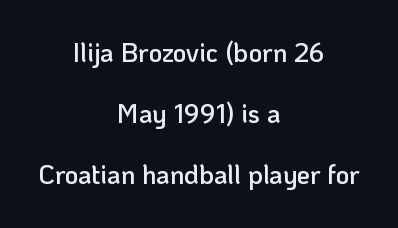
Weight check: semibold — heavier than regular, not quite bold. In CSS terms this would be text-align: center. Does the lettering tilt? It doesn't — this is upright. Plain, unruled lines of type. Compared with typical body copy, the letter spacing here is the same. Horizontal bands of white between lines are thick stripes.
